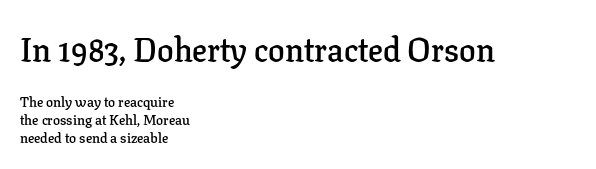
Does extra space separate the letters? No, they use regular spacing. A bit beefed up — I'd call it semibold rather than bold. The lines are quadded left. The font's upright variant was chosen for this text.
